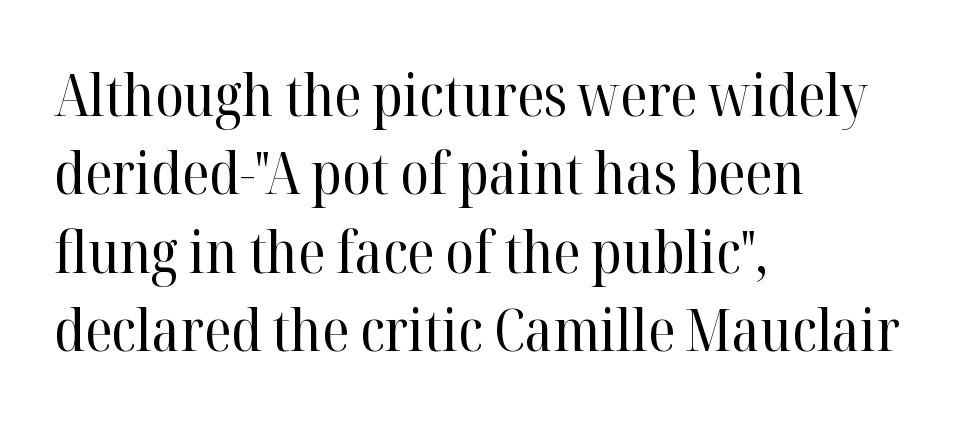
{"serif": "yes", "italic": "no", "bold": "no", "weight": "regular", "width": "normal", "stroke_contrast": "high", "x_height": "medium", "monospaced": "no", "underline": "no", "align": "left", "line_spacing": "normal", "line_spacing_ratio": 1.35, "letter_spacing": "normal", "letter_spacing_em": 0.0, "glyph_px": 58}
